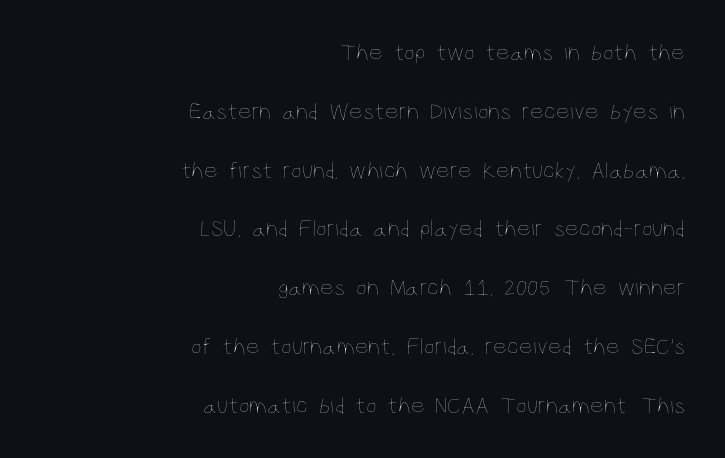
{"italic": "no", "bold": "no", "underline": "no", "align": "right", "line_spacing": "loose", "line_spacing_ratio": 2.45, "letter_spacing": "normal", "letter_spacing_em": 0.0, "glyph_px": 24}
